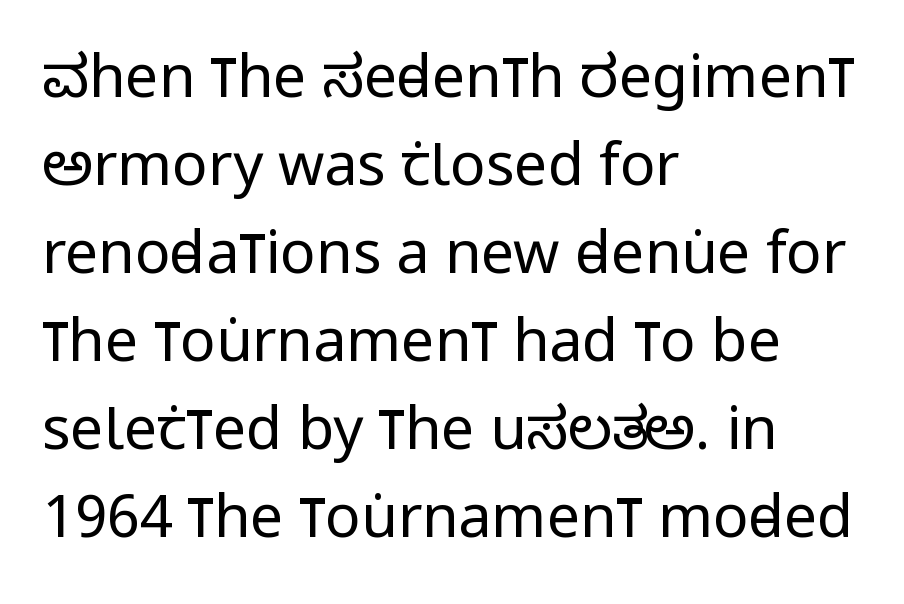
{"serif": "no", "italic": "no", "bold": "no", "weight": "regular", "width": "condensed", "stroke_contrast": "low", "x_height": "large", "monospaced": "no", "underline": "no", "align": "left", "line_spacing": "normal", "line_spacing_ratio": 1.49, "letter_spacing": "normal", "letter_spacing_em": 0.0, "glyph_px": 59}
